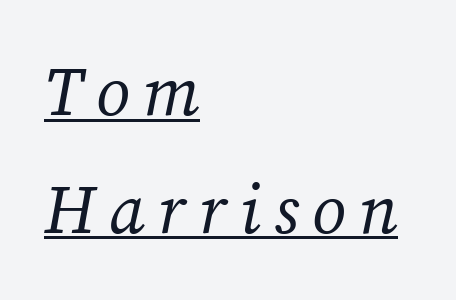
Q: Is the text bold? A: No.
Q: Is the text italic (slanted)? A: Yes, it leans right by about 12 degrees.
Q: Is the typeface a serif or a sans-serif typeface? A: Serif.
Q: Is the text underlined? A: Yes.
Q: How is the paragraph aligned? A: Left-aligned.
Q: Width (condensed, normal, or wide)? A: Normal.
Q: Stroke contrast? A: Medium.
Q: x-height? A: Medium.
Q: Monospaced? A: No.
